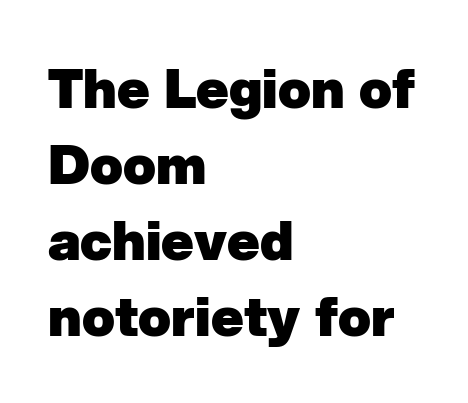
The image shows 54 px heavy sans-serif type; set left-aligned, normal line spacing (1.41x), normal letter spacing, not underlined; low stroke contrast and a medium x-height.
